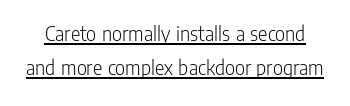
The image shows 22 px text type, upright; set normal line spacing (1.54x), normal letter spacing, underlined.
